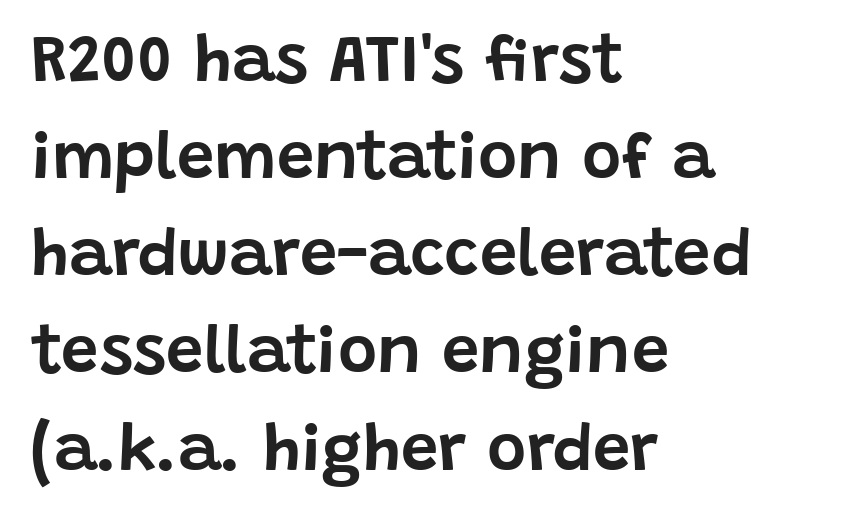
The image shows 67 px sans-serif type, upright; set left-aligned, normal line spacing (1.45x), normal letter spacing, not underlined; low stroke contrast and a large x-height.
